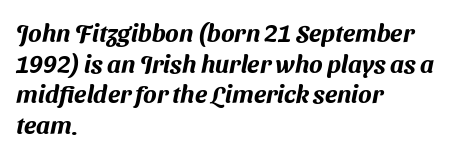
Q: Is the text underlined? A: No.
Q: How is the paragraph aligned? A: Left-aligned.
Q: Is the spacing between letters normal or unusually wide? A: Normal.
